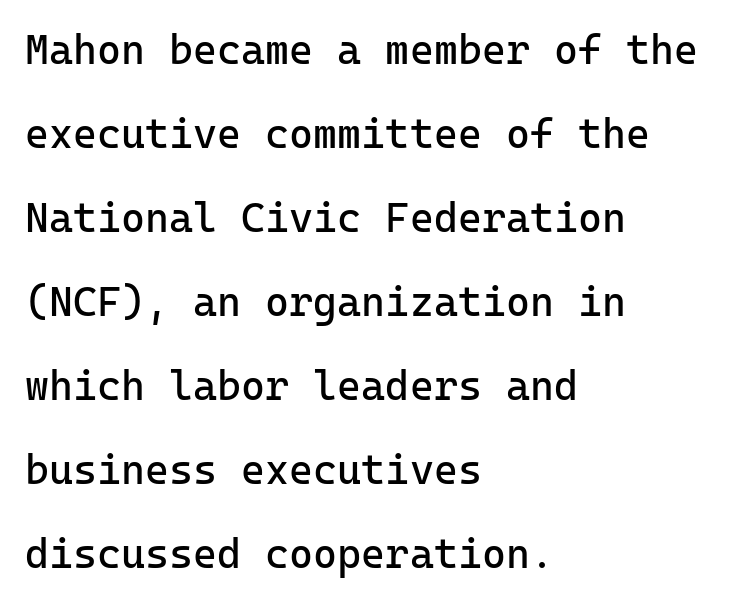
The letters stand upright; this is a roman face. Anything drawn beneath the words? Only blank space. Every row of glyphs begins at an identical x-position on the left. Compared with typical body copy, the letter spacing here is the same.
